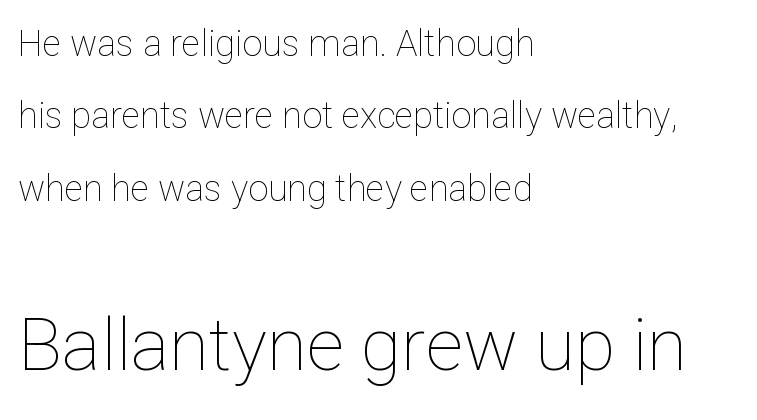
{"italic": "no", "bold": "no", "weight": "thin", "width": "normal", "stroke_contrast": "low", "x_height": "medium", "monospaced": "no", "underline": "no", "align": "left", "line_spacing": "loose", "line_spacing_ratio": 2.01, "letter_spacing": "normal", "letter_spacing_em": 0.0, "larger_block": "second", "size_ratio": 2.03, "glyph_px": 73}
